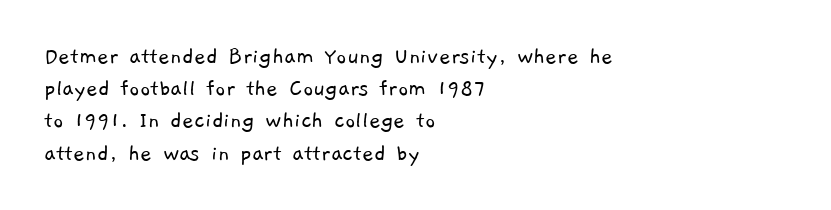
Q: Is the text bold? A: No.
Q: Is the text underlined? A: No.
Q: How is the paragraph aligned? A: Left-aligned.
Q: Is the spacing between letters normal or unusually wide? A: Normal.
Q: Is the spacing between lines tight, normal or loose? A: Normal.
